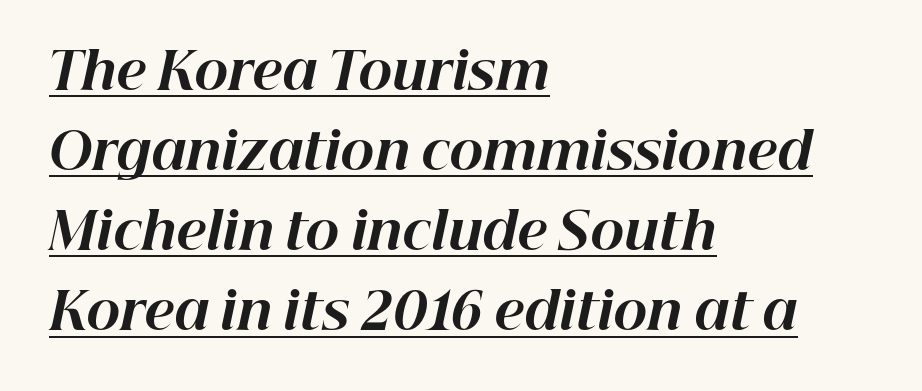
{"italic": "yes", "lean": "right", "slant_degrees": 12, "bold": "yes", "weight": "bold", "width": "normal", "stroke_contrast": "high", "x_height": "medium", "monospaced": "no", "underline": "yes", "align": "left", "line_spacing": "normal", "line_spacing_ratio": 1.57, "letter_spacing": "normal", "letter_spacing_em": 0.0, "glyph_px": 51}
